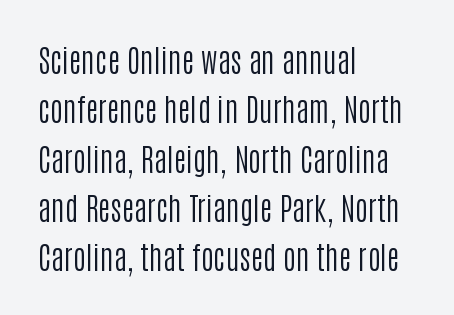
Q: Is the text bold? A: No.
Q: Is the text italic (slanted)? A: No, it is upright.
Q: Is the typeface a serif or a sans-serif typeface? A: Sans-serif.
Q: Is the text underlined? A: No.
Q: How is the paragraph aligned? A: Left-aligned.
Q: Is the spacing between letters normal or unusually wide? A: Normal.
Q: Is the spacing between lines tight, normal or loose? A: Normal.
Q: Width (condensed, normal, or wide)? A: Condensed.
Q: Stroke contrast? A: Low.
Q: x-height? A: Large.
Q: Monospaced? A: No.
